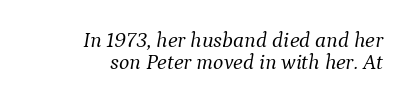
The image shows 22 px text type, italic (leaning right); set right-aligned, tight line spacing (0.98x), normal letter spacing, not underlined.
